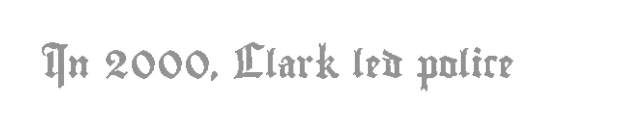
Q: Is the text italic (slanted)? A: No, it is upright.
Q: Is the text underlined? A: No.
Q: Is the spacing between letters normal or unusually wide? A: Normal.
